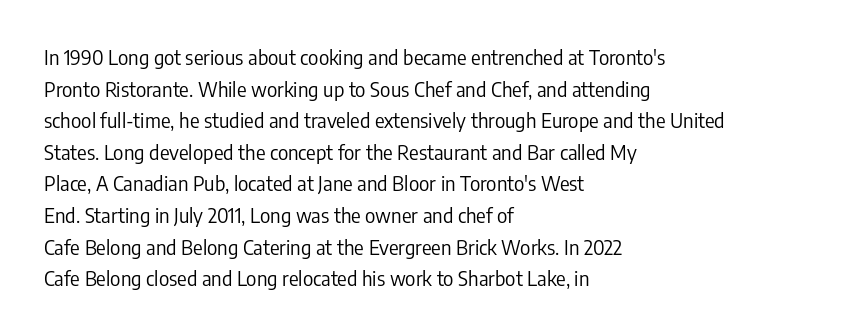
{"italic": "no", "bold": "no", "underline": "no", "align": "left", "line_spacing": "normal", "line_spacing_ratio": 1.58, "letter_spacing": "normal", "letter_spacing_em": 0.0, "glyph_px": 20}
